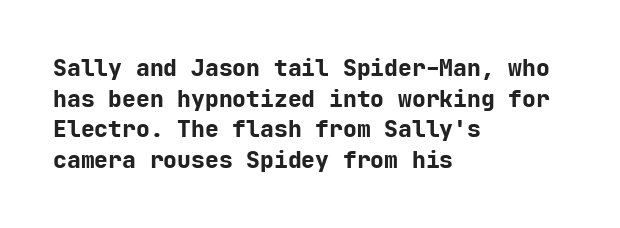
Nobody touched the tracking dial on this one. Heft: maximum for text — a bold. The rendering anchors every line to the left-hand side. The line-height multiplier appears to be the usual default.
